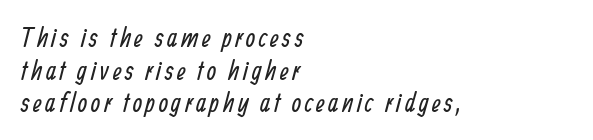
{"bold": "no", "underline": "no", "align": "left", "line_spacing_ratio": 1.21, "glyph_px": 27}
